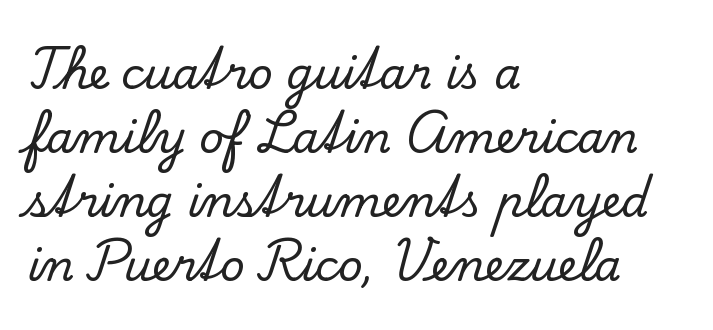
The image shows 43 px serif type; set left-aligned, normal line spacing (1.49x), normal letter spacing, not underlined; low stroke contrast and a small x-height.
